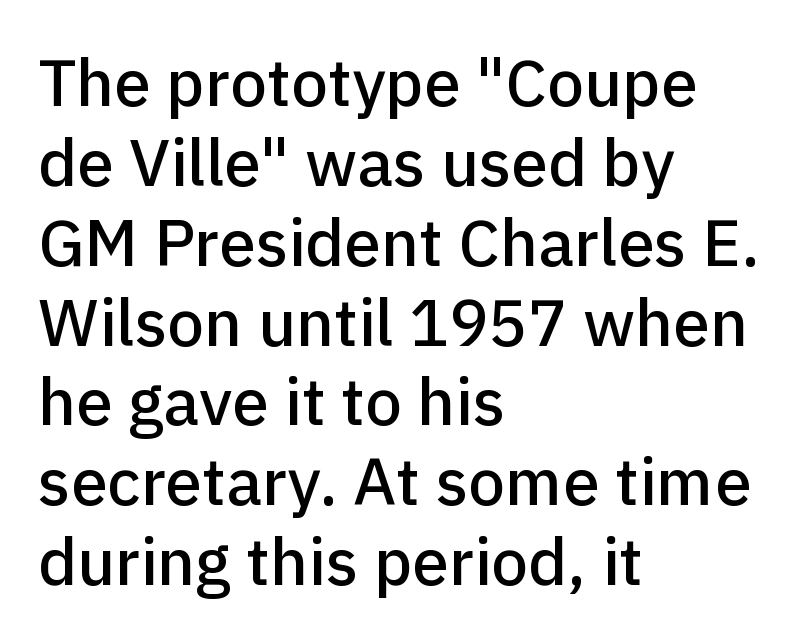
The image shows 66 px sans-serif type, upright; set left-aligned, line spacing 1.21x, normal letter spacing, not underlined; low stroke contrast and a medium x-height.
